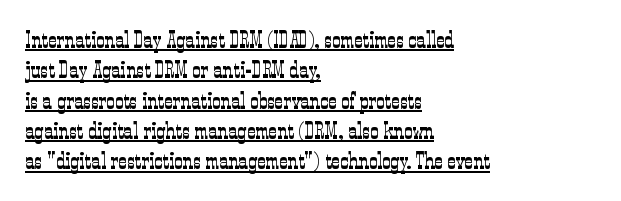
Q: Is the text bold? A: No.
Q: Is the text italic (slanted)? A: No, it is upright.
Q: Is the text underlined? A: Yes.
Q: How is the paragraph aligned? A: Left-aligned.
Q: Is the spacing between letters normal or unusually wide? A: Normal.
Q: Is the spacing between lines tight, normal or loose? A: Normal.
